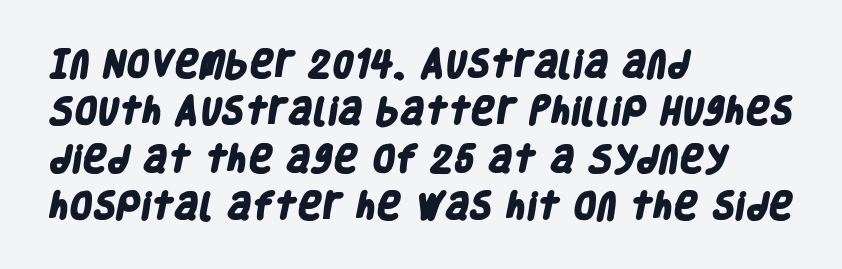
Unlike a traditional serif, this face leaves its strokes unadorned. Summary of vertical rhythm: regular, with standard interline spacing. Which margin do the lines hug? The left one — the right edge is uneven. The letters advance in unequal steps, a hallmark of proportional type.
